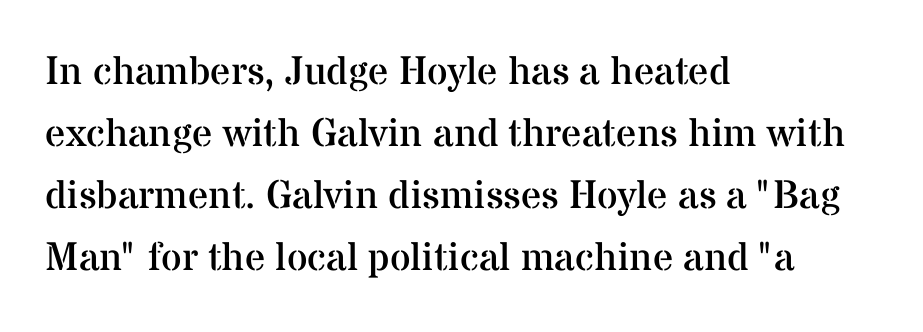
Q: Is the text bold? A: No.
Q: Is the text italic (slanted)? A: No, it is upright.
Q: Is the typeface a serif or a sans-serif typeface? A: Serif.
Q: Is the text underlined? A: No.
Q: How is the paragraph aligned? A: Left-aligned.
Q: Is the spacing between letters normal or unusually wide? A: Normal.
Q: Is the spacing between lines tight, normal or loose? A: Normal.
Q: Width (condensed, normal, or wide)? A: Normal.
Q: Stroke contrast? A: Medium.
Q: x-height? A: Medium.
Q: Monospaced? A: No.
